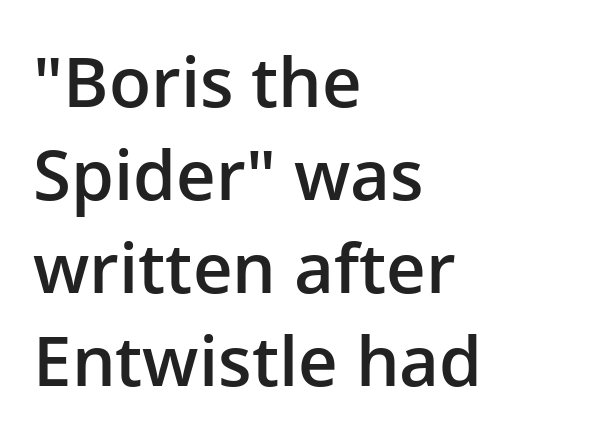
Nobody touched the tracking dial on this one. A sans-serif font was chosen for this passage. Each new line begins a customary step beneath the previous one. The typography opts for an upright posture over an oblique one. You could not count columns in this text — the font is proportionally spaced.
